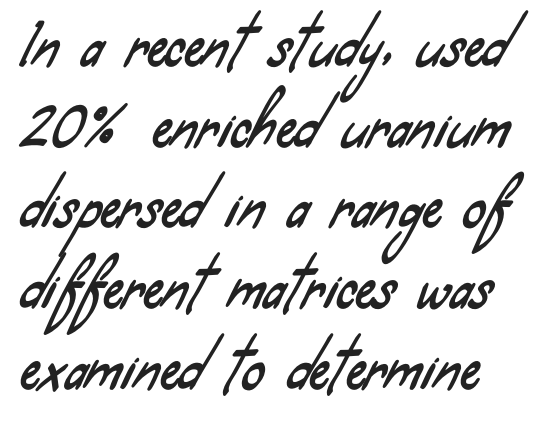
The image shows 56 px condensed sans-serif type; set left-aligned, normal line spacing (1.44x), normal letter spacing, not underlined; low stroke contrast and a small x-height.
